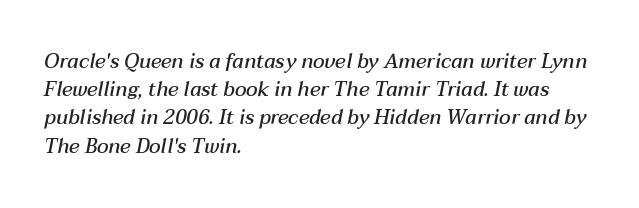
The image shows 20 px text type, italic (leaning right); set left-aligned, normal line spacing (1.41x), normal letter spacing, not underlined.
